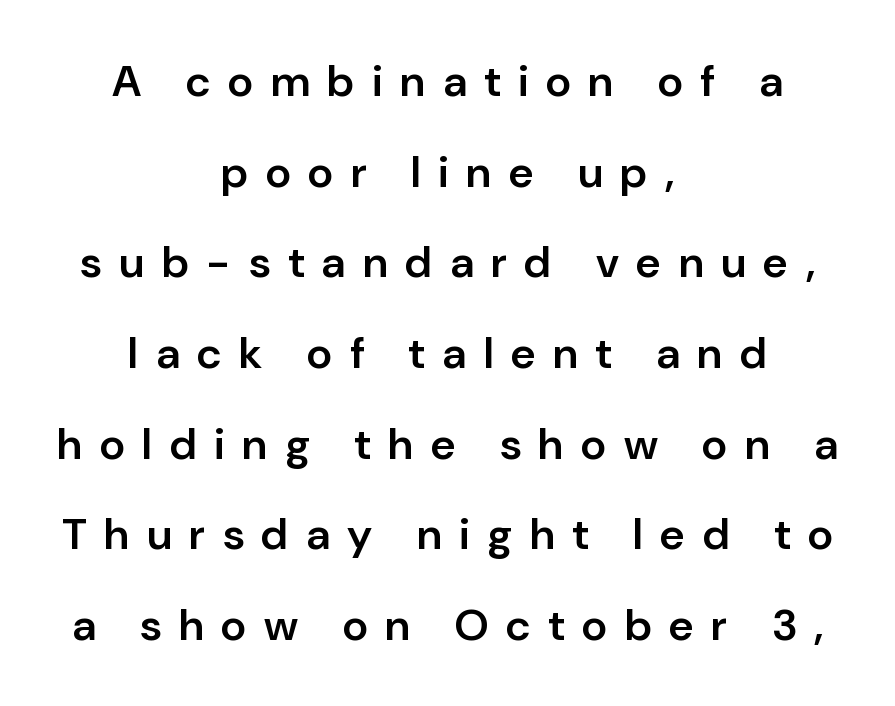
Between one letter and the next there's a generous, obvious gap. No word sits above an underline. The text block is weighted toward neither margin, spreading evenly from the middle. Loosely led — the rows are spread out. Type style note: lacks serifs. Posture: upright roman.
